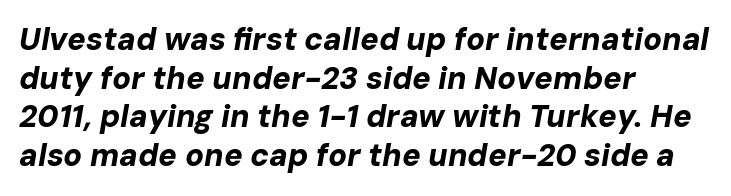
The lines sit at an ordinary, default distance from one another. The whole block is typeset with a tilt. Caption: bold face, heavy strokes. The type is set solid horizontally, with unmodified tracking. Which margin do the lines hug? The left one — the right edge is uneven.
